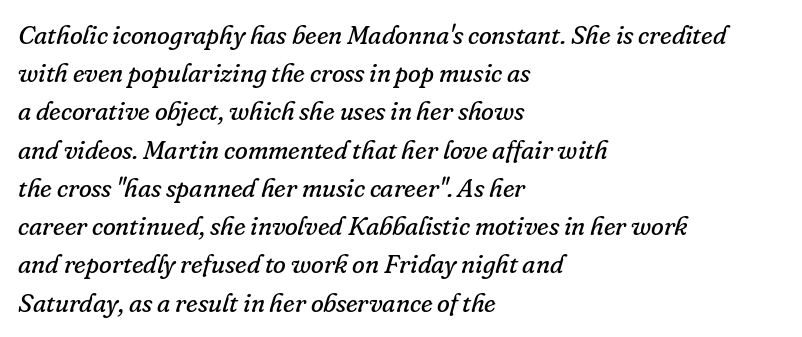
The image shows 26 px text type, italic (leaning right); set left-aligned, normal line spacing (1.47x), normal letter spacing, not underlined.
